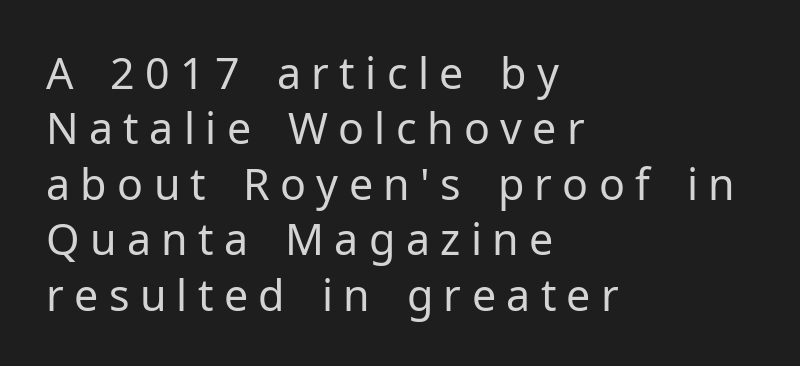
The image shows 43 px regular-weight sans-serif type, upright; set left-aligned, normal line spacing (1.29x), unusually wide letter spacing (+0.24 em), not underlined; low stroke contrast and a medium x-height.
